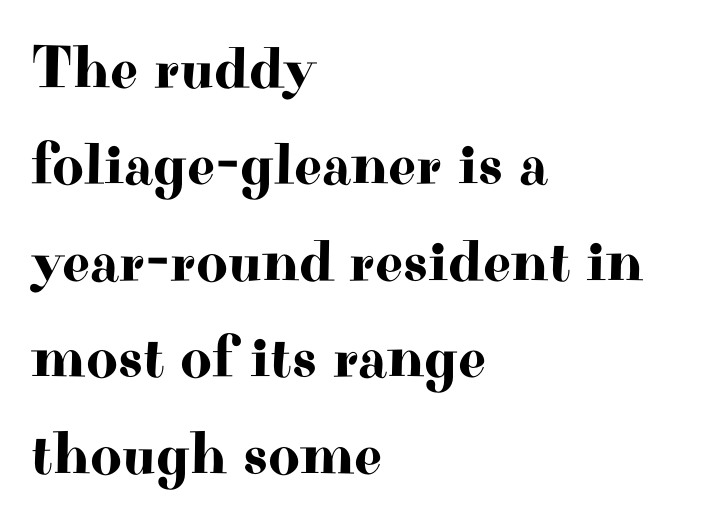
The image shows 61 px wide serif type, upright; set left-aligned, normal line spacing (1.58x), normal letter spacing, not underlined; high stroke contrast and a small x-height.
